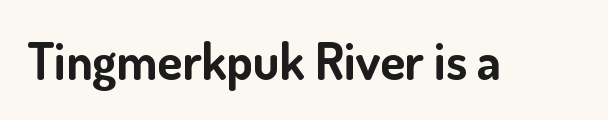
{"serif": "no", "italic": "no", "bold": "yes", "weight": "bold", "width": "normal", "stroke_contrast": "low", "x_height": "small", "monospaced": "no", "underline": "no", "letter_spacing": "normal", "letter_spacing_em": 0.0, "glyph_px": 51}
